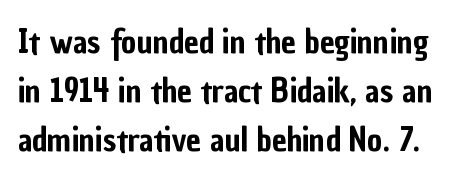
The image shows 33 px condensed sans-serif type, upright; set normal line spacing (1.48x), normal letter spacing, not underlined; low stroke contrast and a medium x-height.
